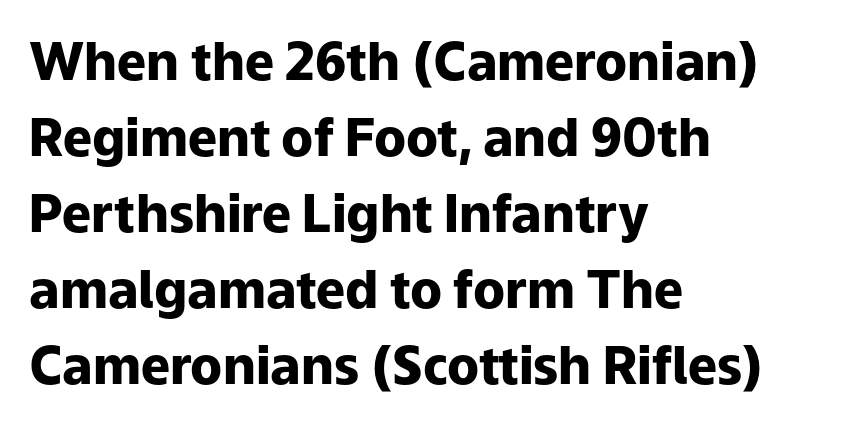
Q: Is the text bold? A: Yes.
Q: Is the text italic (slanted)? A: No, it is upright.
Q: Is the typeface a serif or a sans-serif typeface? A: Sans-serif.
Q: Is the text underlined? A: No.
Q: How is the paragraph aligned? A: Left-aligned.
Q: Is the spacing between letters normal or unusually wide? A: Normal.
Q: Is the spacing between lines tight, normal or loose? A: Normal.
Q: Width (condensed, normal, or wide)? A: Normal.
Q: Stroke contrast? A: Low.
Q: x-height? A: Medium.
Q: Monospaced? A: No.
